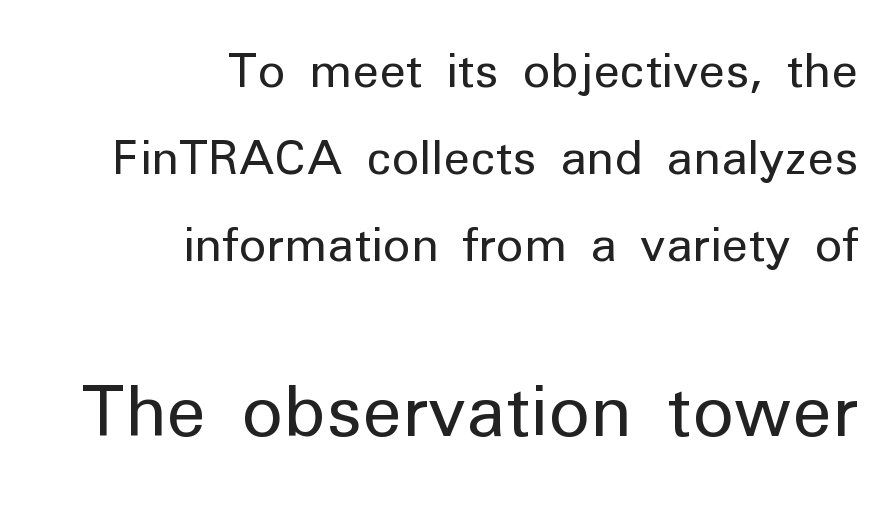
The image shows 70 px regular-weight sans-serif type, upright; set right-aligned, line spacing 1.85x, normal letter spacing, not underlined; the second (bottom) block is 1.49x larger; low stroke contrast and a medium x-height.
